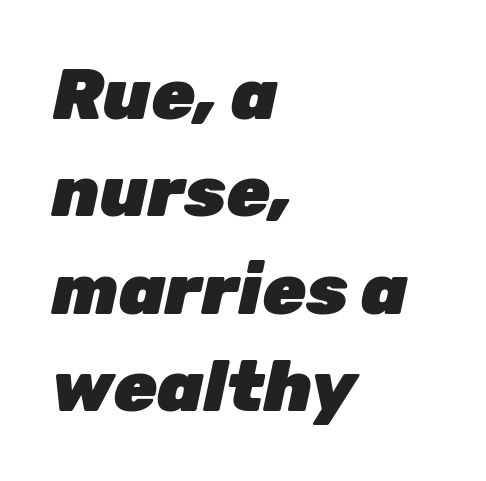
{"italic": "yes", "lean": "right", "slant_degrees": 12, "bold": "yes", "weight": "heavy", "width": "normal", "stroke_contrast": "low", "x_height": "medium", "monospaced": "no", "underline": "no", "align": "left", "line_spacing": "normal", "line_spacing_ratio": 1.37, "letter_spacing": "normal", "letter_spacing_em": 0.0, "glyph_px": 71}
